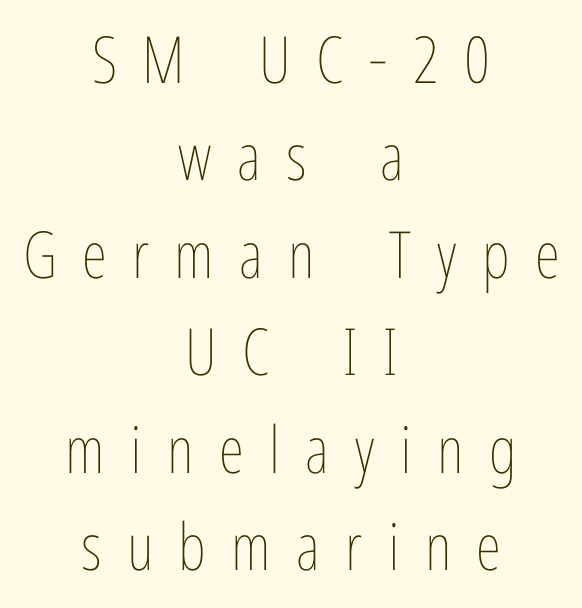
The image shows 65 px thin, condensed type, upright; set centered, normal line spacing (1.5x), unusually wide letter spacing (+0.39 em), not underlined; low stroke contrast and a medium x-height.
